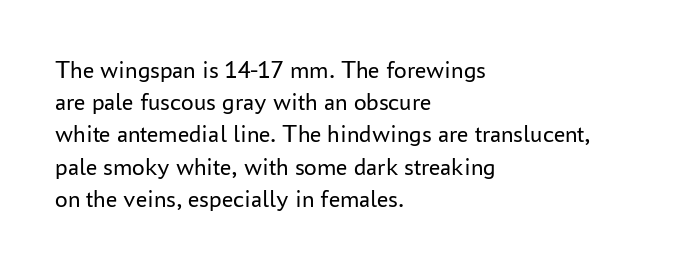
{"italic": "no", "bold": "no", "underline": "no", "align": "left", "line_spacing": "normal", "line_spacing_ratio": 1.29, "letter_spacing": "normal", "letter_spacing_em": 0.0, "glyph_px": 25}
